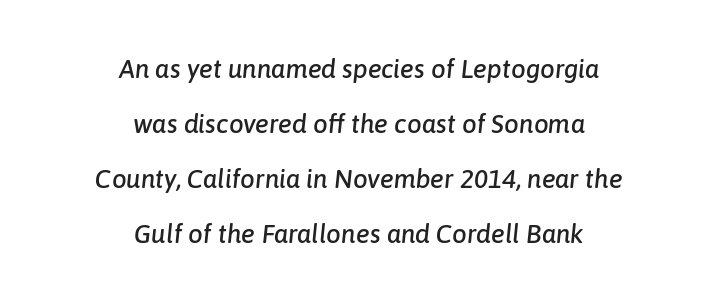
{"italic": "yes", "lean": "right", "slant_degrees": 6, "underline": "no", "align": "center", "line_spacing": "loose", "line_spacing_ratio": 2.12, "letter_spacing": "normal", "letter_spacing_em": 0.0, "glyph_px": 26}
